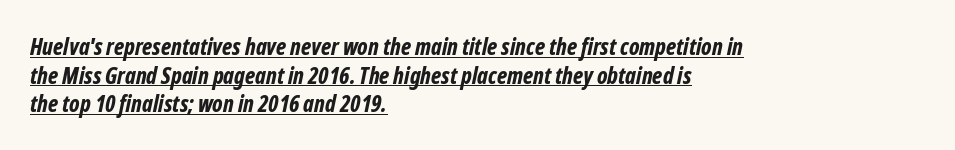
Teacher's note: observe the even left margin — that is flush-left alignment. Summary of weight: heavy, a full bold. This rendering features underlined lettering. A typesetter would call this zero additional tracking. The font's italic variant was chosen for this text.
